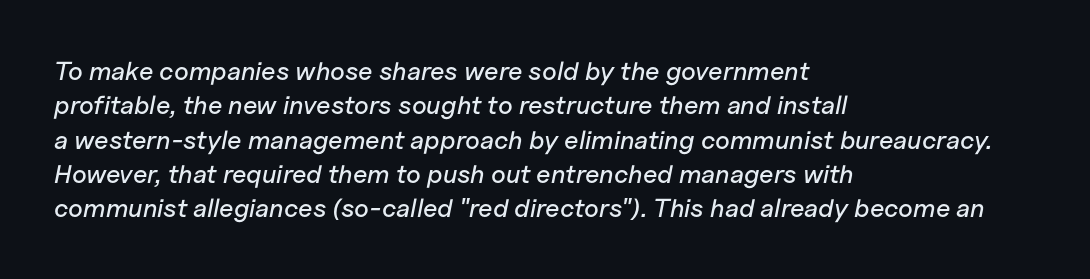
{"italic": "yes", "lean": "right", "slant_degrees": 11, "underline": "no", "align": "left", "line_spacing": "normal", "line_spacing_ratio": 1.32, "letter_spacing": "normal", "letter_spacing_em": 0.0, "glyph_px": 26}
